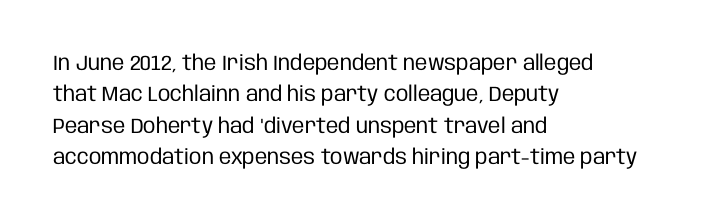
Each row of text sits above clean, open space. Italic? Not at all — the glyphs are vertical. Typeset ragged right — the left edge is the straight one. Each word holds together tightly as a unit, with standard inter-letter gaps. Interline gaps are of average width in this sample.
